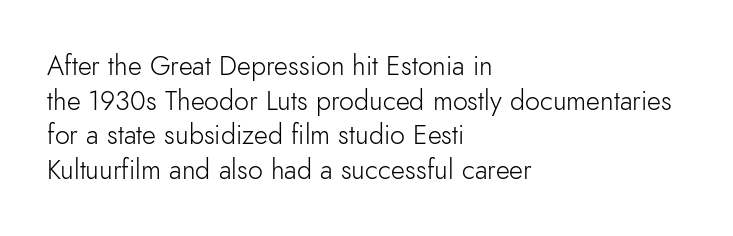
The block of text has a typical density, with ordinary space between rows. Which margin do the lines hug? The left one — the right edge is uneven. The space directly below the letters is spotless. This is the regular roman posture of the typeface. Does extra space separate the letters? No, they use regular spacing.
